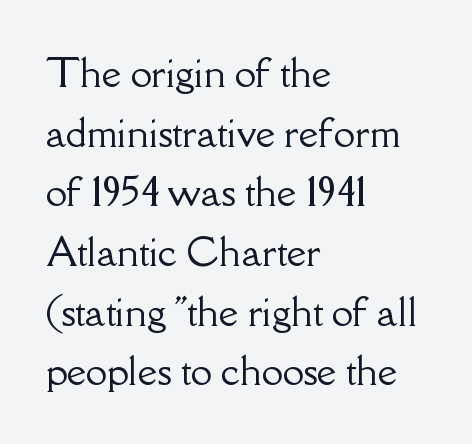
Q: Is the text italic (slanted)? A: No, it is upright.
Q: Is the typeface a serif or a sans-serif typeface? A: Serif.
Q: Is the text underlined? A: No.
Q: How is the paragraph aligned? A: Left-aligned.
Q: Is the spacing between letters normal or unusually wide? A: Normal.
Q: Is the spacing between lines tight, normal or loose? A: Normal.
Q: Width (condensed, normal, or wide)? A: Normal.
Q: Stroke contrast? A: Low.
Q: x-height? A: Small.
Q: Monospaced? A: No.
